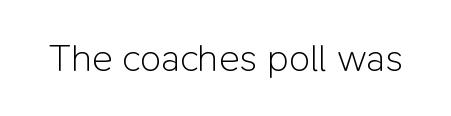
Q: Is the text bold? A: No.
Q: Is the text italic (slanted)? A: No, it is upright.
Q: Is the typeface a serif or a sans-serif typeface? A: Sans-serif.
Q: Is the text underlined? A: No.
Q: Is the spacing between letters normal or unusually wide? A: Normal.
Q: Width (condensed, normal, or wide)? A: Normal.
Q: Stroke contrast? A: Low.
Q: x-height? A: Medium.
Q: Monospaced? A: No.
